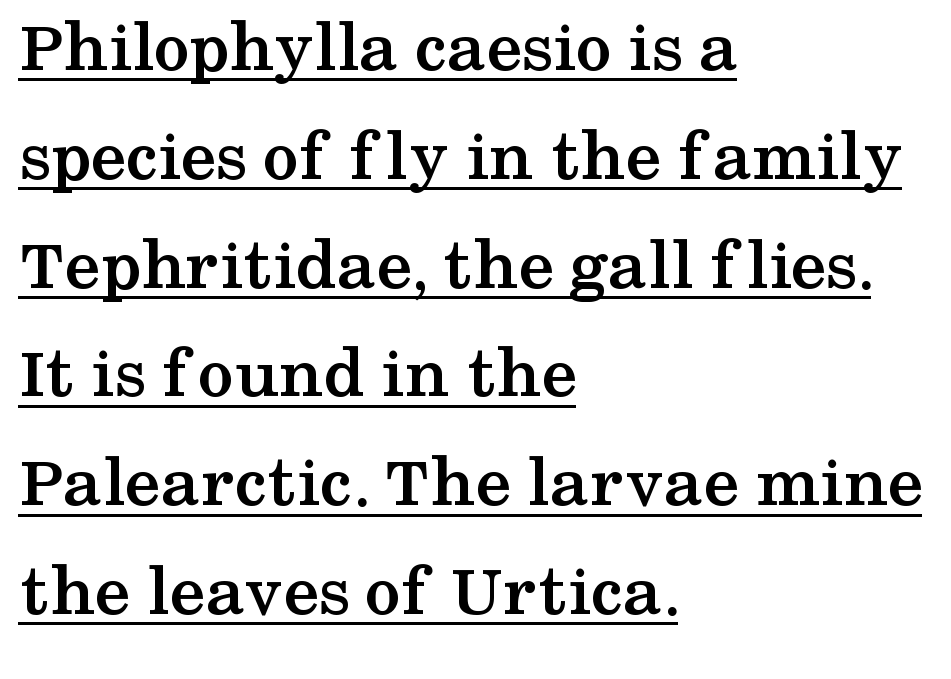
The image shows 73 px semibold, wide serif type, upright; set left-aligned, normal line spacing (1.49x), normal letter spacing, underlined; medium stroke contrast and a medium x-height.
